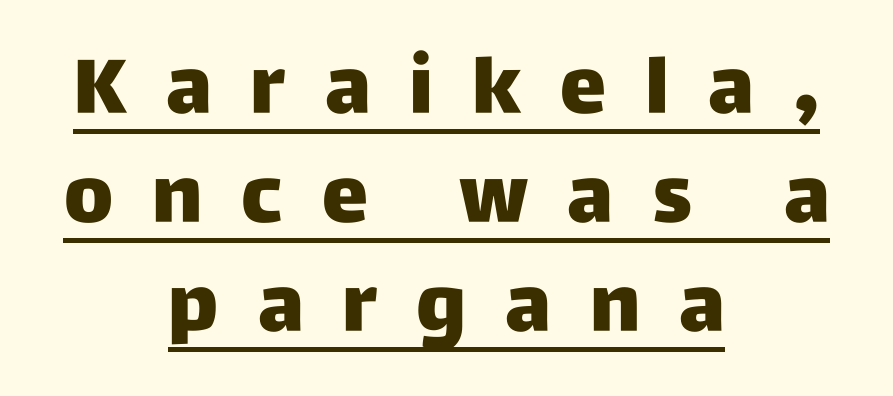
The image shows 78 px heavy sans-serif type, upright; set centered, normal line spacing (1.4x), unusually wide letter spacing (+0.5 em), underlined; low stroke contrast and a large x-height.
